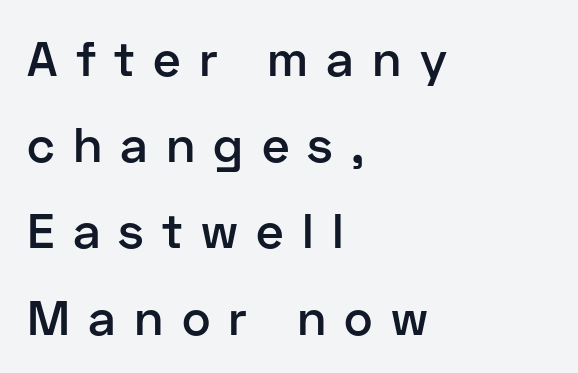
Q: Is the text bold? A: Semi-bold.
Q: Is the text italic (slanted)? A: No, it is upright.
Q: Is the typeface a serif or a sans-serif typeface? A: Sans-serif.
Q: Is the text underlined? A: No.
Q: How is the paragraph aligned? A: Left-aligned.
Q: Is the spacing between letters normal or unusually wide? A: Unusually wide.
Q: Width (condensed, normal, or wide)? A: Normal.
Q: Stroke contrast? A: Low.
Q: x-height? A: Medium.
Q: Monospaced? A: No.
